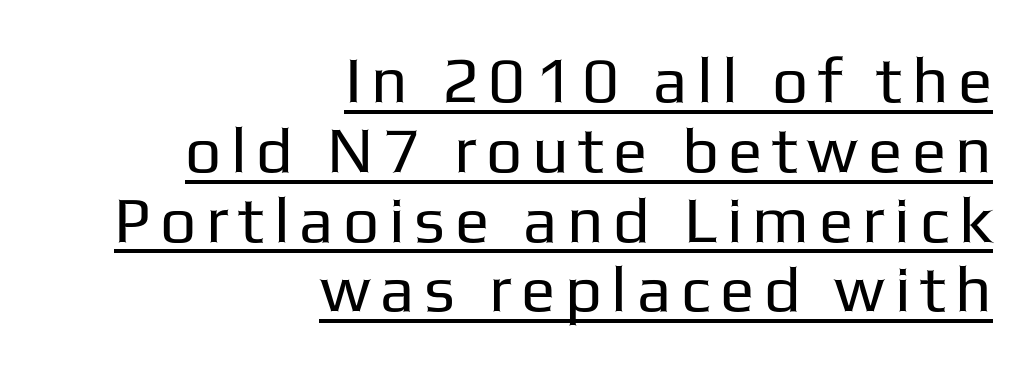
Q: Is the text bold? A: No.
Q: Is the text italic (slanted)? A: No, it is upright.
Q: Is the typeface a serif or a sans-serif typeface? A: Sans-serif.
Q: Is the text underlined? A: Yes.
Q: How is the paragraph aligned? A: Right-aligned.
Q: Is the spacing between lines tight, normal or loose? A: Tight.
Q: Width (condensed, normal, or wide)? A: Normal.
Q: Stroke contrast? A: Low.
Q: x-height? A: Medium.
Q: Monospaced? A: No.
